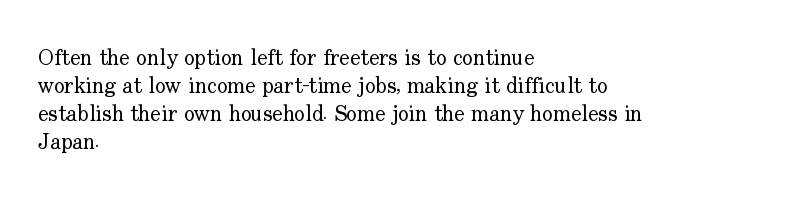
{"italic": "no", "bold": "no", "underline": "no", "align": "left", "line_spacing": "normal", "line_spacing_ratio": 1.28, "letter_spacing": "normal", "letter_spacing_em": 0.0, "glyph_px": 22}
